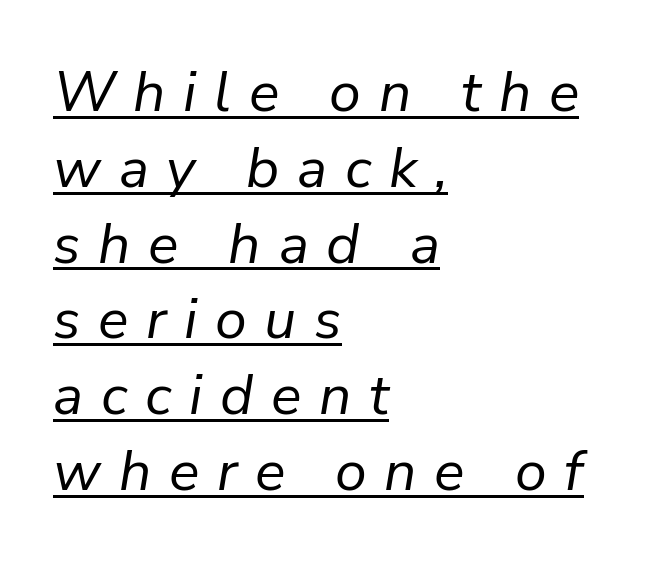
The glyphs are accompanied by a horizontal stroke just below them. Is this a fixed-width face? No — the glyphs have proportional, varying widths. Compared with typical paragraphs, the rows here are spaced about the same. Which margin do the lines hug? The left one — the right edge is uneven. Weight: not bold — regular or lighter.
